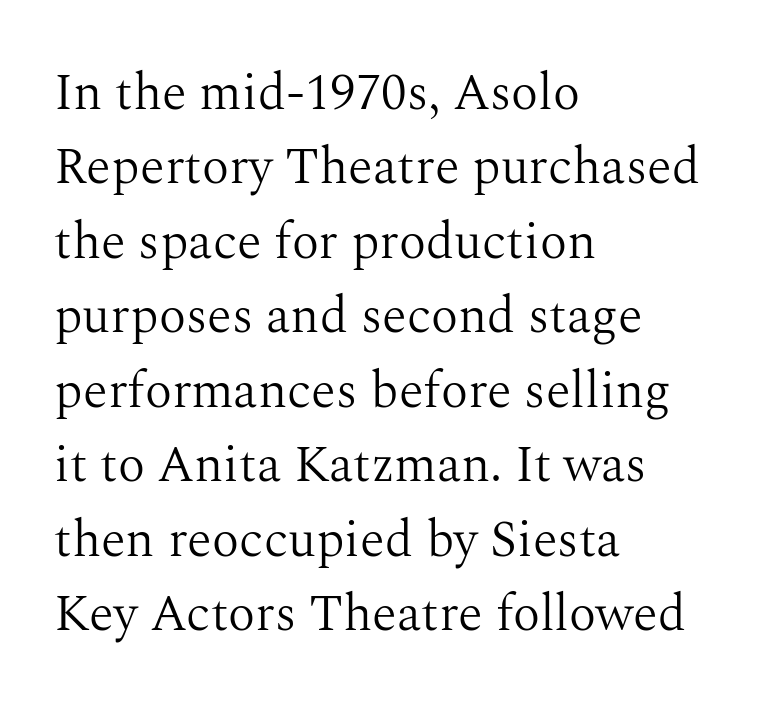
The lines sit at an ordinary, default distance from one another. Tall strokes in this sample are plumb rather than angled. Stroke terminals: seriffed. The letterforms sit at book weight or below. Each line starts at the same left margin while the right side varies. Is this a fixed-width face? No — the glyphs have proportional, varying widths.
